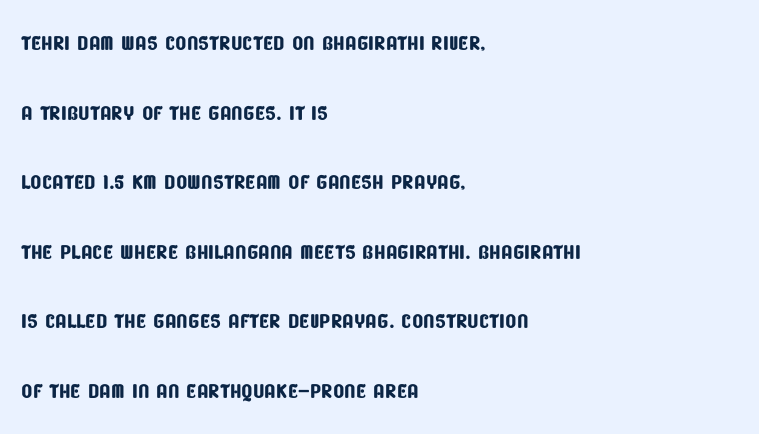
{"serif": "no", "width": "condensed", "stroke_contrast": "low", "x_height": "large", "monospaced": "no", "underline": "no", "align": "left", "line_spacing": "loose", "line_spacing_ratio": 2.4, "letter_spacing": "normal", "letter_spacing_em": 0.0, "glyph_px": 29}
